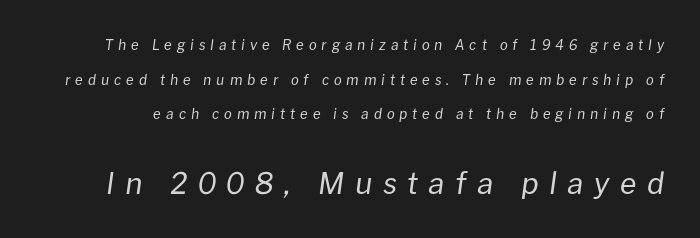
The whole block is typeset with a tilt. Ink coverage per letter is moderate at most. The designer dialed line spacing up above the default. Underline: absent.
